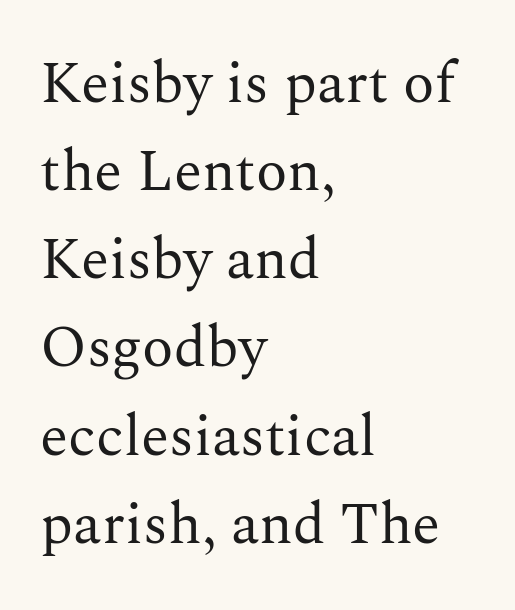
{"serif": "yes", "italic": "no", "bold": "no", "weight": "regular", "width": "normal", "stroke_contrast": "medium", "x_height": "medium", "monospaced": "no", "underline": "no", "align": "left", "line_spacing": "normal", "line_spacing_ratio": 1.52, "letter_spacing": "normal", "letter_spacing_em": 0.0, "glyph_px": 58}
